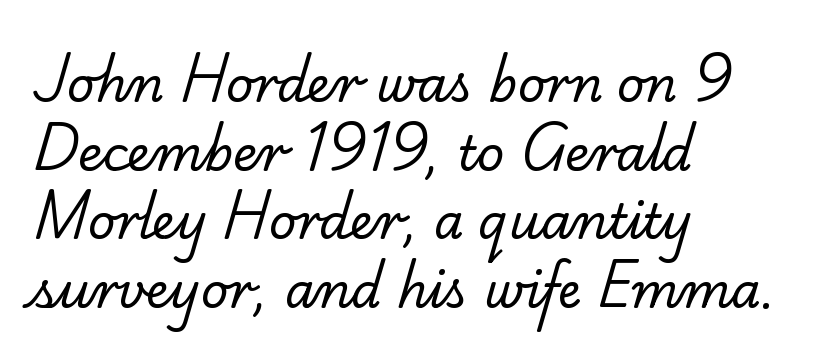
Each stroke keeps to a modest, everyday thickness or less. Every row of glyphs begins at an identical x-position on the left. These lines keep a tight, regular rhythm from letter to letter.
